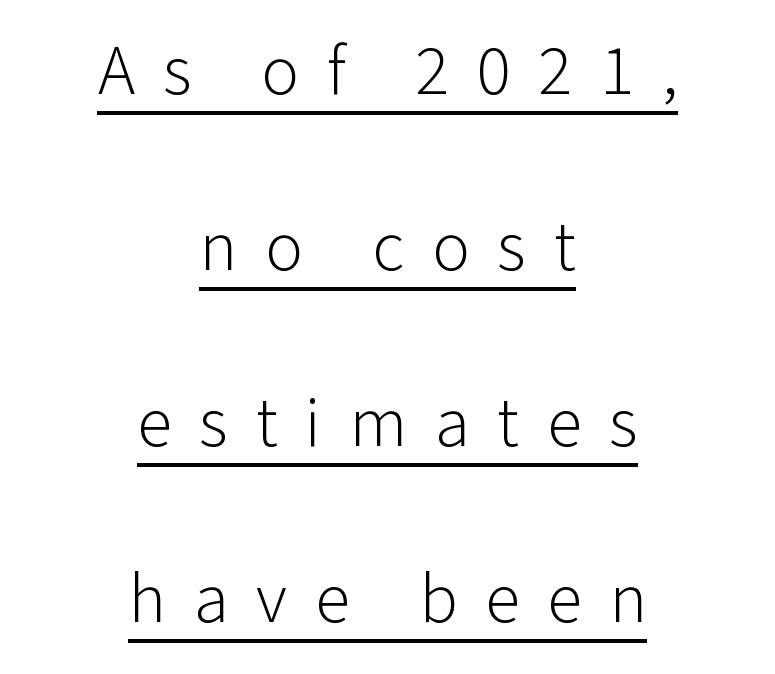
Q: Is the text bold? A: No.
Q: Is the text italic (slanted)? A: No, it is upright.
Q: Is the typeface a serif or a sans-serif typeface? A: Sans-serif.
Q: Is the text underlined? A: Yes.
Q: How is the paragraph aligned? A: Centered.
Q: Is the spacing between letters normal or unusually wide? A: Unusually wide.
Q: Is the spacing between lines tight, normal or loose? A: Loose.
Q: Width (condensed, normal, or wide)? A: Normal.
Q: Stroke contrast? A: Low.
Q: x-height? A: Medium.
Q: Monospaced? A: No.
